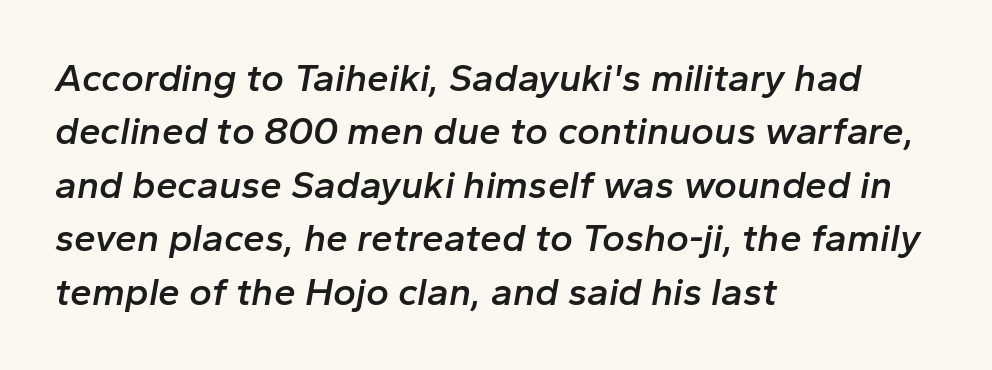
Q: Is the text bold? A: Semi-bold.
Q: Is the text italic (slanted)? A: Yes, it leans right by about 10 degrees.
Q: Is the text underlined? A: No.
Q: How is the paragraph aligned? A: Left-aligned.
Q: Is the spacing between letters normal or unusually wide? A: Normal.
Q: Is the spacing between lines tight, normal or loose? A: Normal.
Q: Width (condensed, normal, or wide)? A: Normal.
Q: Stroke contrast? A: Low.
Q: x-height? A: Medium.
Q: Monospaced? A: No.
